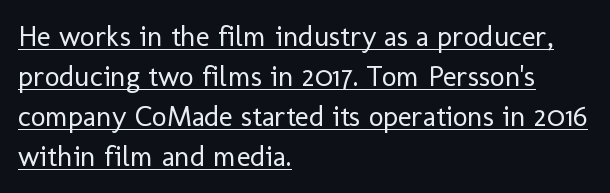
The image shows 29 px regular-weight sans-serif type, upright; set left-aligned, normal line spacing (1.38x), normal letter spacing, underlined; low stroke contrast and a medium x-height.
